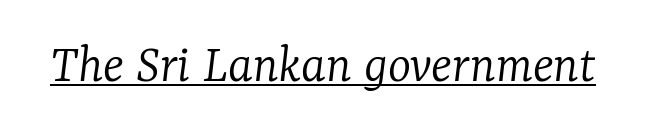
The image shows 55 px light serif type, italic (leaning right); set normal letter spacing, underlined; low stroke contrast and a medium x-height.
